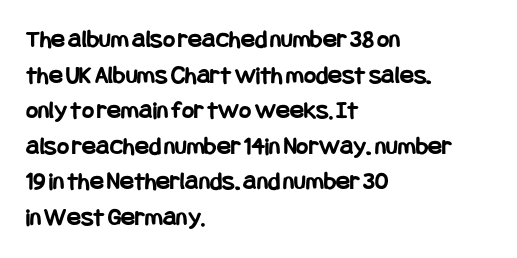
The image shows 26 px bold type, upright; set left-aligned, normal line spacing (1.37x), normal letter spacing, not underlined.
